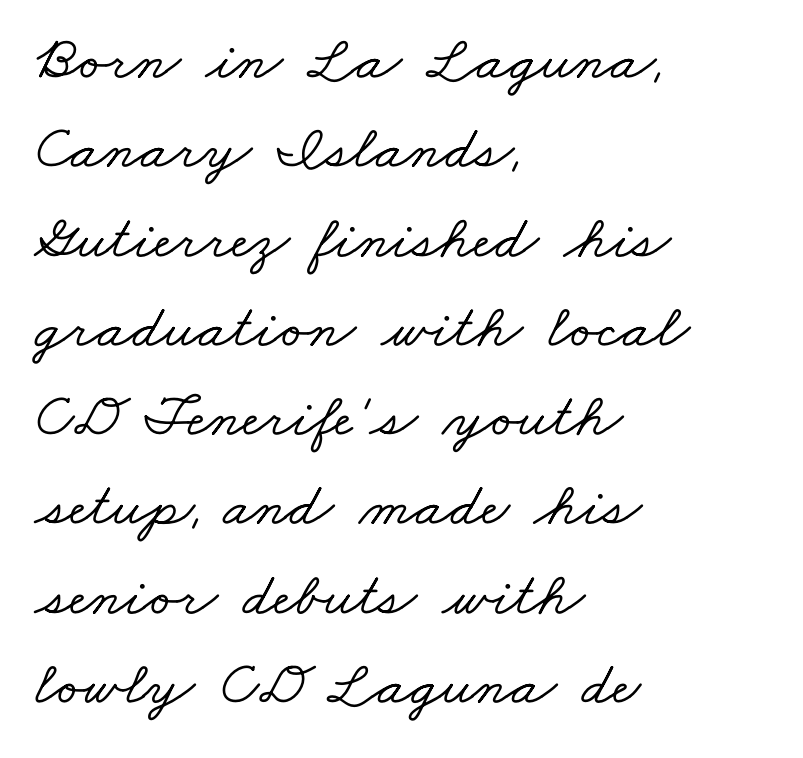
{"serif": "yes", "width": "wide", "stroke_contrast": "low", "x_height": "small", "monospaced": "no", "underline": "no", "align": "left", "line_spacing": "normal", "line_spacing_ratio": 1.44, "letter_spacing": "normal", "letter_spacing_em": 0.0, "glyph_px": 62}
